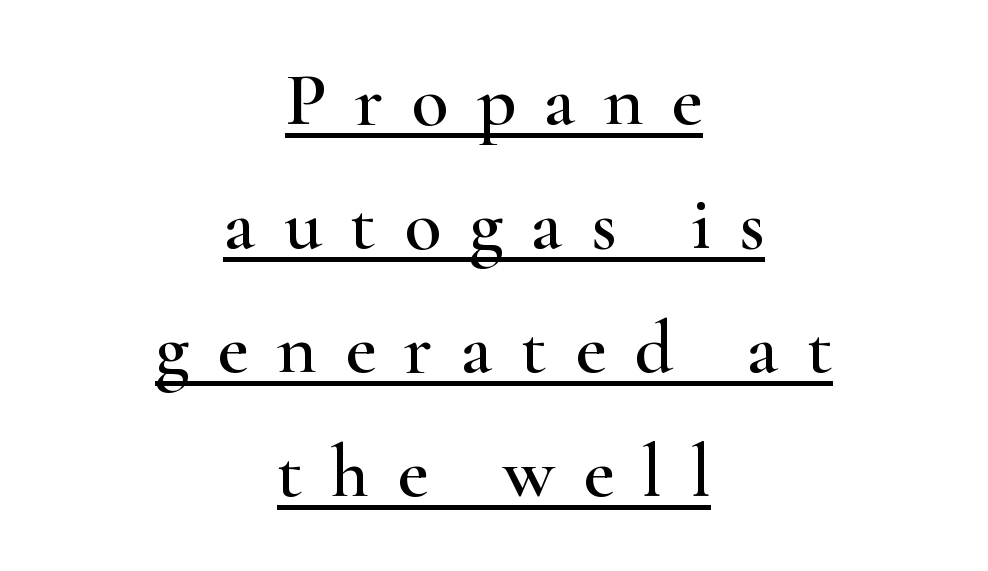
The image shows 76 px wide serif type, upright; set centered, normal line spacing (1.63x), unusually wide letter spacing (+0.37 em), underlined; high stroke contrast and a small x-height.
